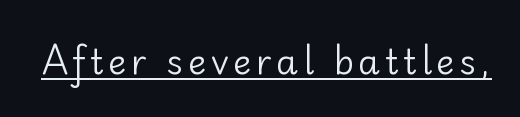
Varying glyph widths throughout — classic text-font behaviour. Each line of the rendering has a horizontal stroke beneath the glyphs. The letters carry no serifs — their stems end cleanly without finishing strokes. When letters stand straight like this, we call the style roman or upright. Compared with a typical body face, this is equally light or lighter still.
